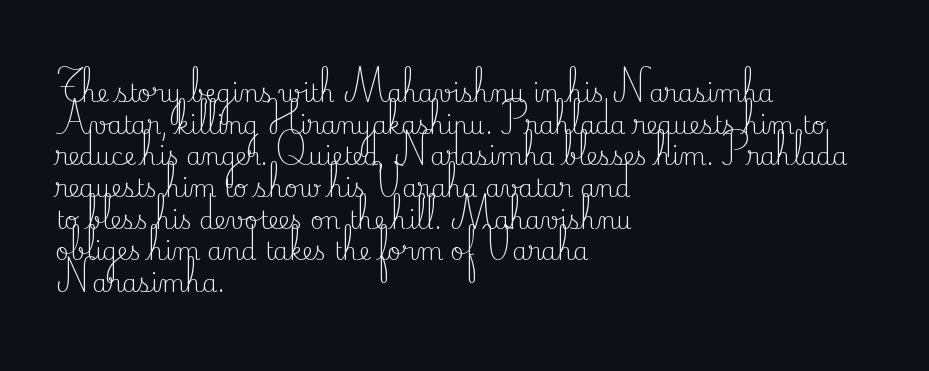
Q: Is the text bold? A: No.
Q: Is the text italic (slanted)? A: No, it is upright.
Q: Is the text underlined? A: No.
Q: How is the paragraph aligned? A: Left-aligned.
Q: Is the spacing between letters normal or unusually wide? A: Normal.
Q: Is the spacing between lines tight, normal or loose? A: Normal.
